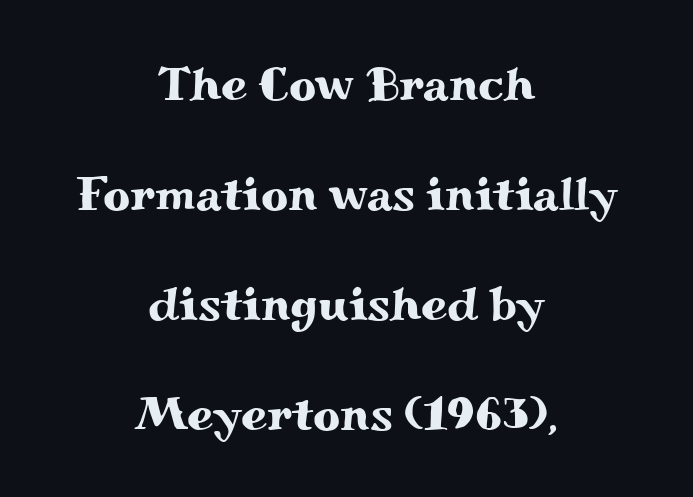
The image shows 47 px wide serif type, upright; set centered, loose line spacing (2.34x), normal letter spacing, not underlined; medium stroke contrast and a small x-height.
